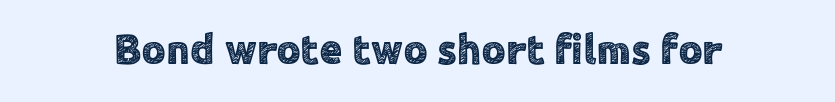
Q: Is the text italic (slanted)? A: No, it is upright.
Q: Is the typeface a serif or a sans-serif typeface? A: Sans-serif.
Q: Is the text underlined? A: No.
Q: Is the spacing between letters normal or unusually wide? A: Normal.
Q: Width (condensed, normal, or wide)? A: Normal.
Q: x-height? A: Medium.
Q: Monospaced? A: No.
